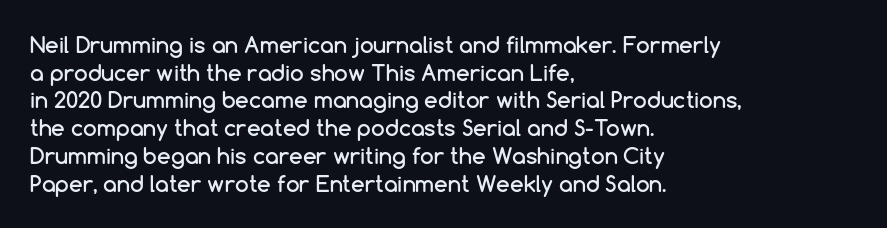
{"italic": "no", "underline": "no", "align": "left", "line_spacing": "normal", "line_spacing_ratio": 1.26, "letter_spacing": "normal", "letter_spacing_em": 0.0, "glyph_px": 22}
